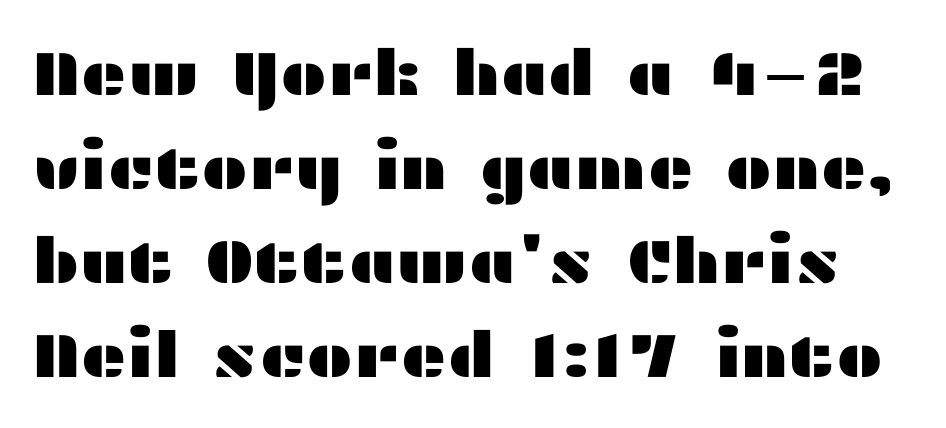
The image shows 63 px wide sans-serif type, upright; set normal line spacing (1.49x), normal letter spacing, not underlined; medium stroke contrast and a medium x-height.
